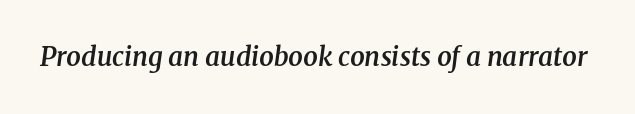
Q: Is the text bold? A: Semi-bold.
Q: Is the text italic (slanted)? A: Yes, it leans right by about 8 degrees.
Q: Is the text underlined? A: No.
Q: Is the spacing between letters normal or unusually wide? A: Normal.
